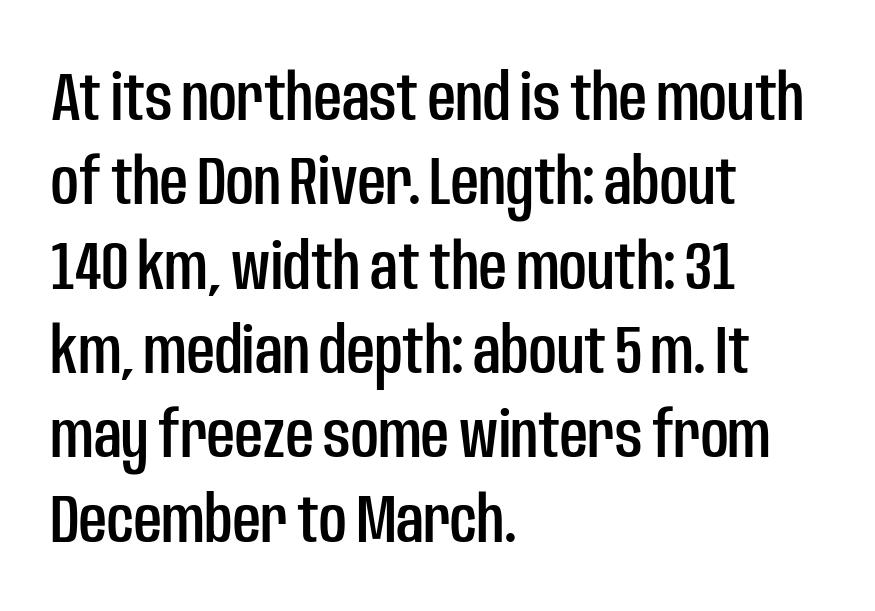
Q: Is the text italic (slanted)? A: No, it is upright.
Q: Is the typeface a serif or a sans-serif typeface? A: Sans-serif.
Q: Is the text underlined? A: No.
Q: How is the paragraph aligned? A: Left-aligned.
Q: Is the spacing between letters normal or unusually wide? A: Normal.
Q: Width (condensed, normal, or wide)? A: Condensed.
Q: Stroke contrast? A: Low.
Q: x-height? A: Large.
Q: Monospaced? A: No.
